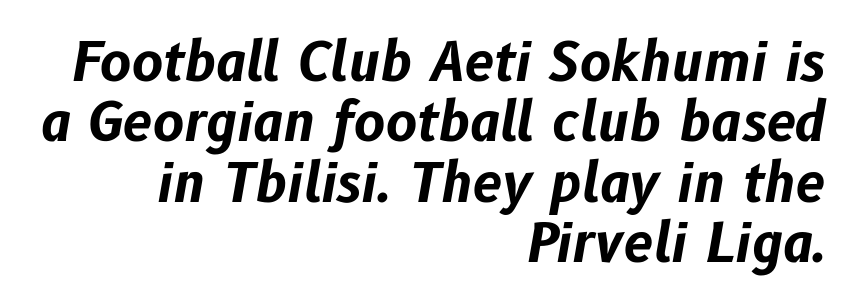
Q: Is the text bold? A: Yes.
Q: Is the text italic (slanted)? A: Yes, it leans right by about 10 degrees.
Q: Is the text underlined? A: No.
Q: How is the paragraph aligned? A: Right-aligned.
Q: Is the spacing between letters normal or unusually wide? A: Normal.
Q: Is the spacing between lines tight, normal or loose? A: Tight.
Q: Width (condensed, normal, or wide)? A: Normal.
Q: Stroke contrast? A: Low.
Q: x-height? A: Medium.
Q: Monospaced? A: No.
